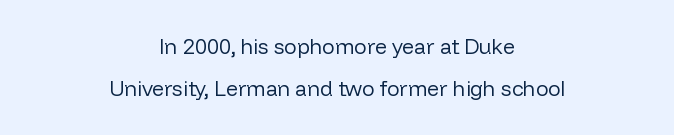
The font is comparable to plain body text, perhaps lighter. Each row of text sits above clean, open space. Teacher's note: observe the equal gaps on both sides — that is centered alignment. The specimen reads as upright at a glance.
